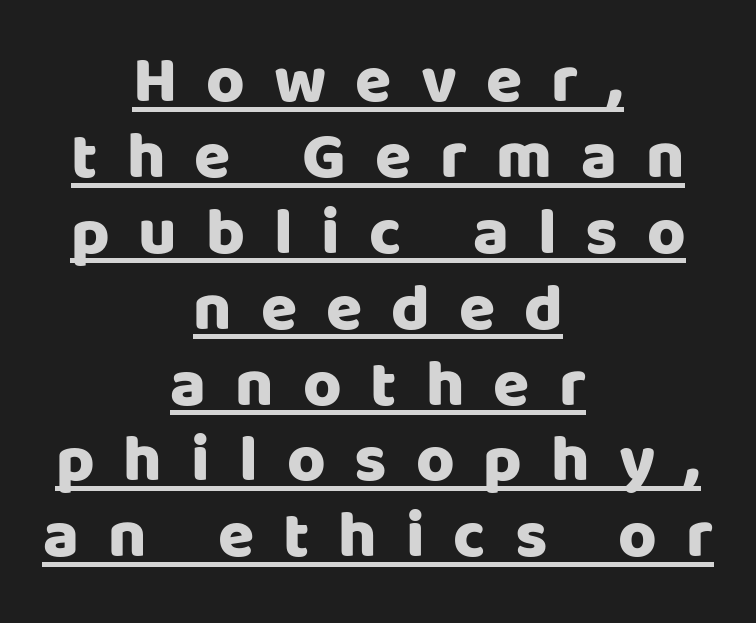
Q: Is the text bold? A: Yes.
Q: Is the text italic (slanted)? A: No, it is upright.
Q: Is the typeface a serif or a sans-serif typeface? A: Sans-serif.
Q: Is the text underlined? A: Yes.
Q: How is the paragraph aligned? A: Centered.
Q: Is the spacing between letters normal or unusually wide? A: Unusually wide.
Q: Is the spacing between lines tight, normal or loose? A: Tight.
Q: Width (condensed, normal, or wide)? A: Normal.
Q: Stroke contrast? A: Low.
Q: x-height? A: Large.
Q: Monospaced? A: No.
